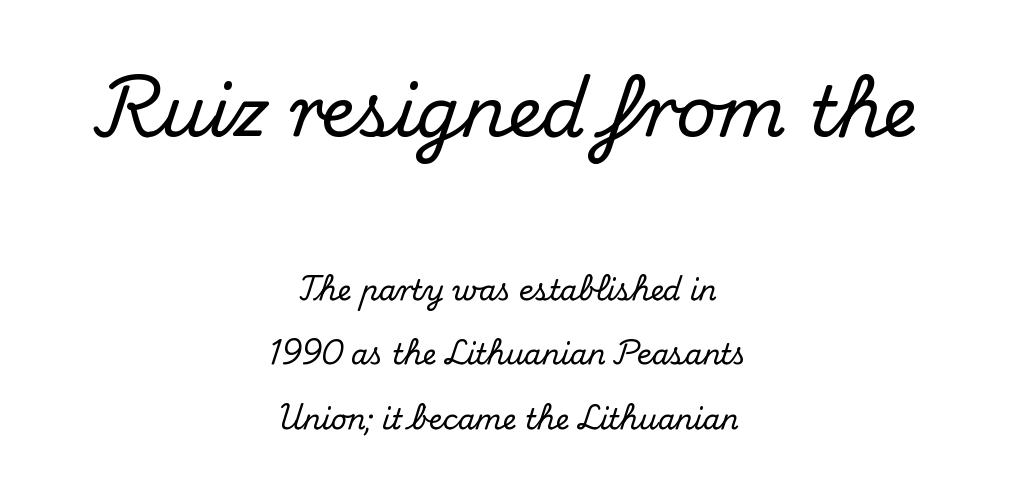
Here the designer chose a conventional face with non-uniform glyph widths. Beneath every word, the page is bare. The type family on display is of the serif kind.
